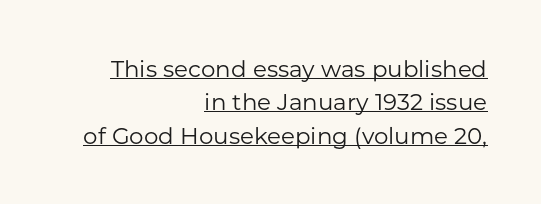
The image shows 23 px text type, upright; set right-aligned, normal line spacing (1.45x), normal letter spacing, underlined.
